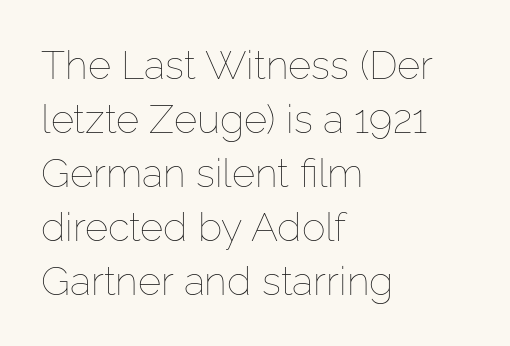
Q: Is the text bold? A: No.
Q: Is the text italic (slanted)? A: No, it is upright.
Q: Is the text underlined? A: No.
Q: How is the paragraph aligned? A: Left-aligned.
Q: Is the spacing between letters normal or unusually wide? A: Normal.
Q: Is the spacing between lines tight, normal or loose? A: Normal.
Q: Width (condensed, normal, or wide)? A: Normal.
Q: Stroke contrast? A: Low.
Q: x-height? A: Medium.
Q: Monospaced? A: No.
